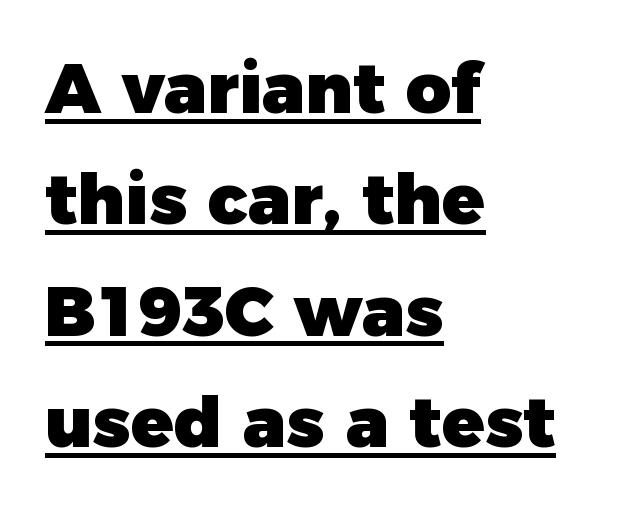
The rendering uses a moderate line-height, typical for paragraphs. The sample's only ornament is a line tracing under the words. A full-strength bold gives these letters their thick strokes. Looks like regular typesetting: each glyph gets only the width it needs. When letters stand straight like this, we call the style roman or upright.
